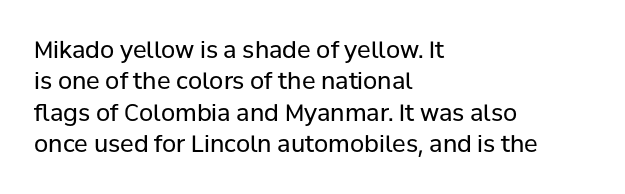
{"italic": "no", "bold": "no", "underline": "no", "align": "left", "line_spacing": "normal", "line_spacing_ratio": 1.36, "letter_spacing": "normal", "letter_spacing_em": 0.0, "glyph_px": 23}
